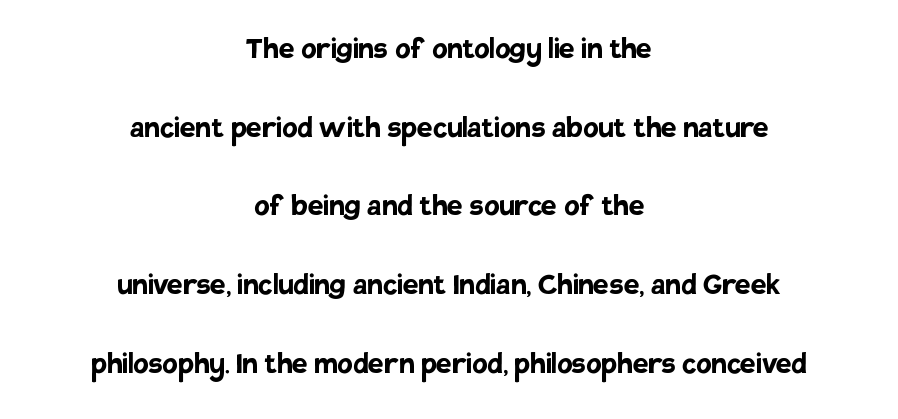
What kind of face is this? One without serifs — a sans. Tall strokes in this sample are plumb rather than angled. The letters sit at their default tracking, neither squeezed nor spread. The designer dialed line spacing up above the default. Here the designer chose a conventional face with non-uniform glyph widths.
